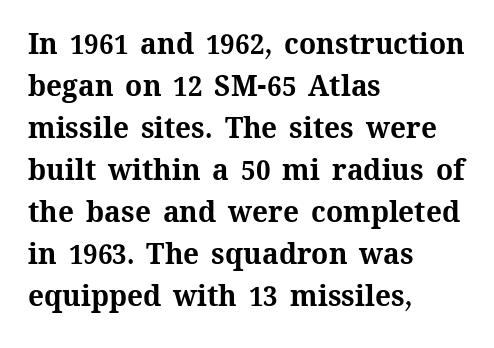
{"italic": "no", "bold": "yes", "weight": "bold", "width": "normal", "stroke_contrast": "medium", "x_height": "medium", "monospaced": "no", "underline": "no", "align": "left", "line_spacing": "normal", "line_spacing_ratio": 1.5, "letter_spacing": "normal", "letter_spacing_em": 0.0, "glyph_px": 28}
